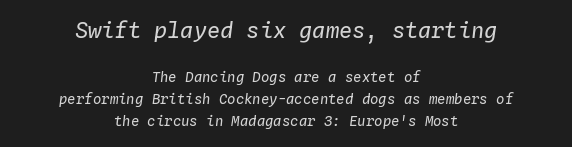
Look at the tracking — it's just the regular setting, nothing added. The font's italic variant was chosen for this text. Words float on clear page, feet unadorned. The paragraph has two soft edges and a firm central axis. What's the leading like? Ordinary, nothing unusual. These glyphs show unthickened strokes, regular width or finer.
